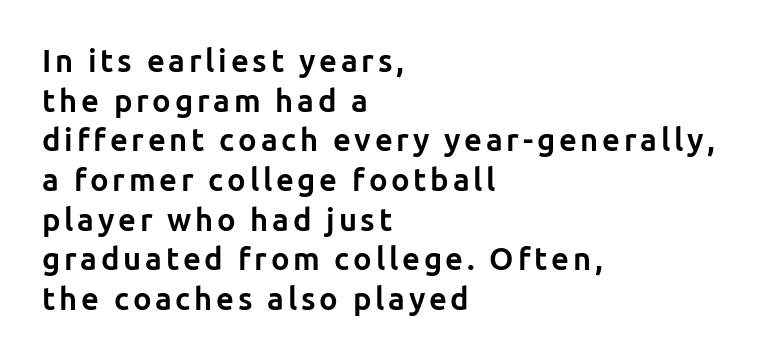
Q: Is the text bold? A: Yes.
Q: Is the text italic (slanted)? A: No, it is upright.
Q: Is the typeface a serif or a sans-serif typeface? A: Sans-serif.
Q: Is the text underlined? A: No.
Q: How is the paragraph aligned? A: Left-aligned.
Q: Is the spacing between lines tight, normal or loose? A: Normal.
Q: Width (condensed, normal, or wide)? A: Normal.
Q: Stroke contrast? A: Low.
Q: x-height? A: Medium.
Q: Monospaced? A: No.
